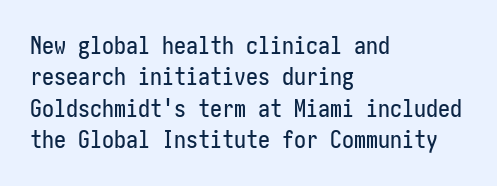
The image shows 24 px text type, upright; set left-aligned, normal line spacing (1.31x), normal letter spacing, not underlined.
